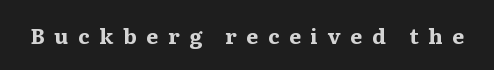
Q: Is the text bold? A: Yes.
Q: Is the text italic (slanted)? A: No, it is upright.
Q: Is the text underlined? A: No.
Q: Is the spacing between letters normal or unusually wide? A: Unusually wide.
